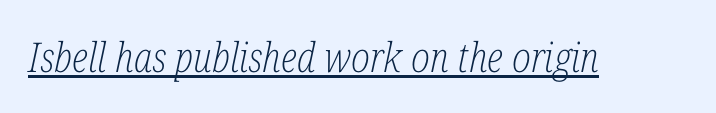
Q: Is the text bold? A: No.
Q: Is the text italic (slanted)? A: Yes, it leans right by about 12 degrees.
Q: Is the typeface a serif or a sans-serif typeface? A: Serif.
Q: Is the text underlined? A: Yes.
Q: Is the spacing between letters normal or unusually wide? A: Normal.
Q: Width (condensed, normal, or wide)? A: Condensed.
Q: Stroke contrast? A: Low.
Q: x-height? A: Medium.
Q: Monospaced? A: No.
